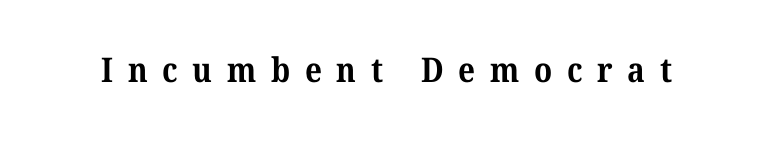
The image shows 34 px bold serif type; set unusually wide letter spacing (+0.43 em), not underlined; medium stroke contrast and a medium x-height.
